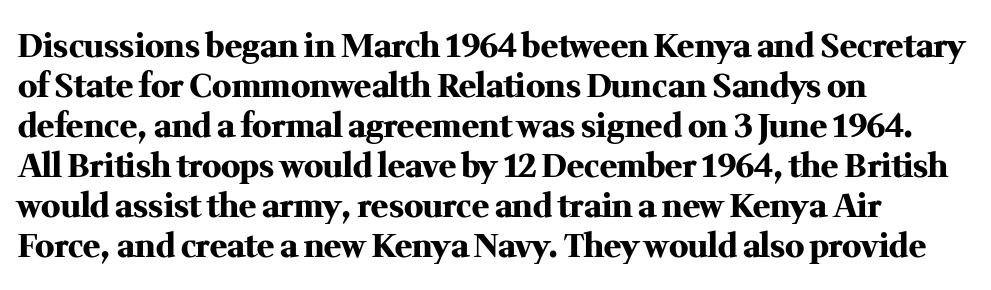
The image shows 32 px heavy serif type, upright; set left-aligned, normal line spacing (1.25x), normal letter spacing, not underlined; medium stroke contrast and a medium x-height.
